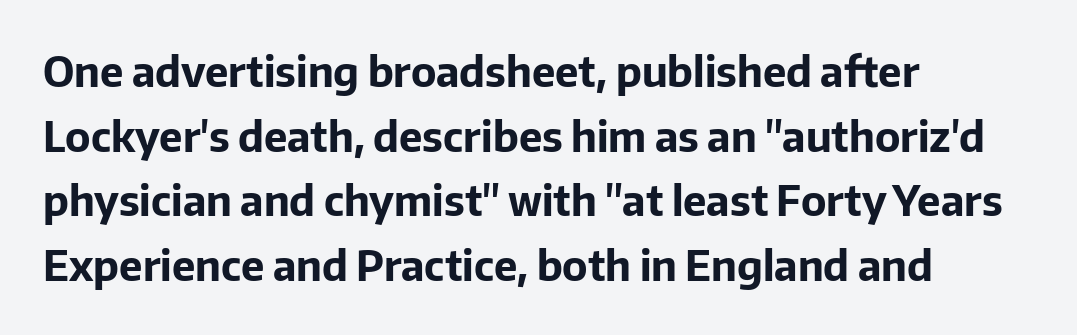
Q: Is the text bold? A: Yes.
Q: Is the text italic (slanted)? A: No, it is upright.
Q: Is the typeface a serif or a sans-serif typeface? A: Sans-serif.
Q: Is the text underlined? A: No.
Q: How is the paragraph aligned? A: Left-aligned.
Q: Is the spacing between letters normal or unusually wide? A: Normal.
Q: Is the spacing between lines tight, normal or loose? A: Normal.
Q: Width (condensed, normal, or wide)? A: Normal.
Q: Stroke contrast? A: Low.
Q: x-height? A: Medium.
Q: Monospaced? A: No.
